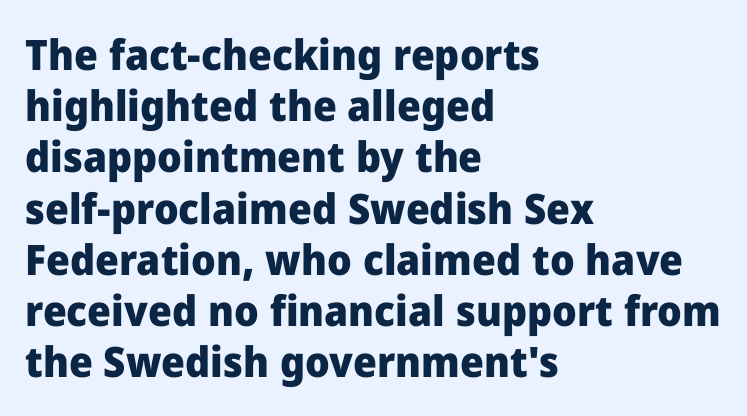
The image shows 42 px heavy sans-serif type, upright; set left-aligned, line spacing 1.22x, normal letter spacing, not underlined; low stroke contrast and a medium x-height.
